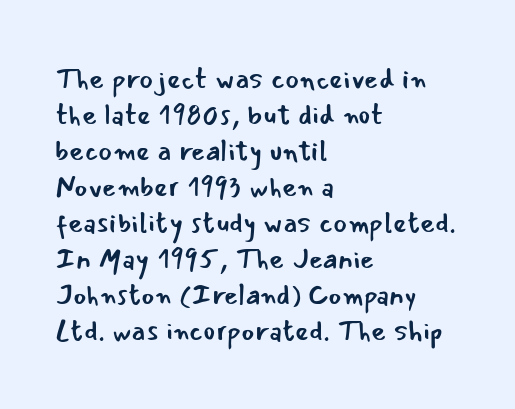
Q: Is the text bold? A: No.
Q: Is the text italic (slanted)? A: No, it is upright.
Q: Is the typeface a serif or a sans-serif typeface? A: Sans-serif.
Q: Is the text underlined? A: No.
Q: How is the paragraph aligned? A: Left-aligned.
Q: Is the spacing between letters normal or unusually wide? A: Normal.
Q: Width (condensed, normal, or wide)? A: Normal.
Q: Stroke contrast? A: Low.
Q: x-height? A: Small.
Q: Monospaced? A: No.
